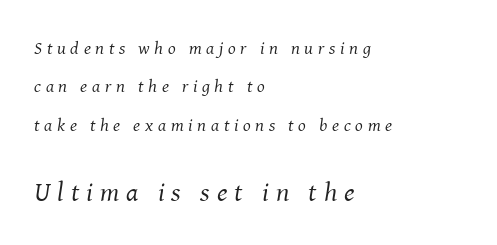
{"italic": "yes", "lean": "right", "slant_degrees": 8, "bold": "no", "underline": "no", "align": "left", "line_spacing": "loose", "line_spacing_ratio": 2.13, "letter_spacing": "wide", "letter_spacing_em": 0.26, "larger_block": "second", "size_ratio": 1.5, "glyph_px": 27}
